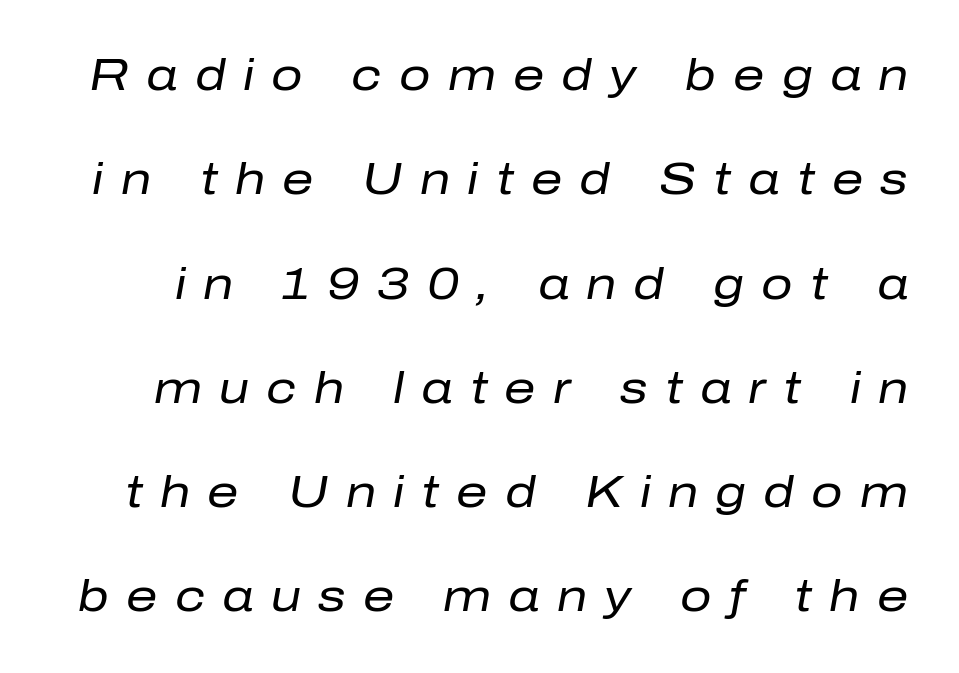
Q: Is the text bold? A: No.
Q: Is the text italic (slanted)? A: Yes, it leans right by about 10 degrees.
Q: Is the text underlined? A: No.
Q: Is the spacing between letters normal or unusually wide? A: Unusually wide.
Q: Is the spacing between lines tight, normal or loose? A: Loose.
Q: Width (condensed, normal, or wide)? A: Normal.
Q: Stroke contrast? A: Low.
Q: x-height? A: Medium.
Q: Monospaced? A: No.
